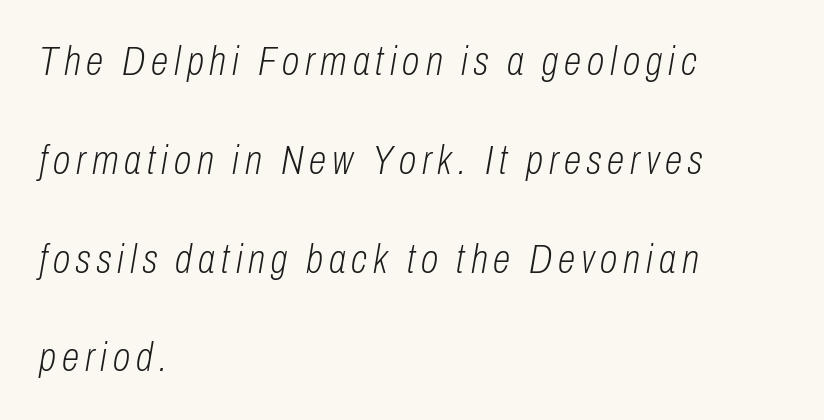
{"italic": "yes", "lean": "right", "slant_degrees": 10, "bold": "no", "weight": "light", "width": "condensed", "stroke_contrast": "low", "x_height": "medium", "monospaced": "no", "underline": "no", "align": "left", "line_spacing": "loose", "line_spacing_ratio": 2.47, "glyph_px": 40}
